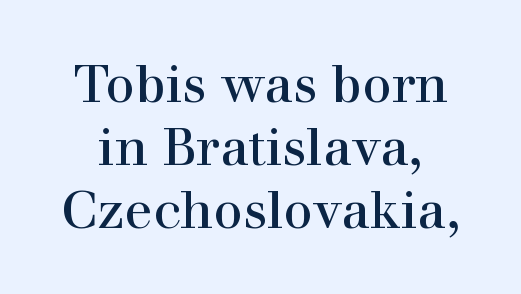
No extra ink here — the face is not bold. Vertical strokes here are truly vertical. Here the designer chose a conventional face with non-uniform glyph widths. What stands out about the letter spacing? Nothing — it is the standard amount.
